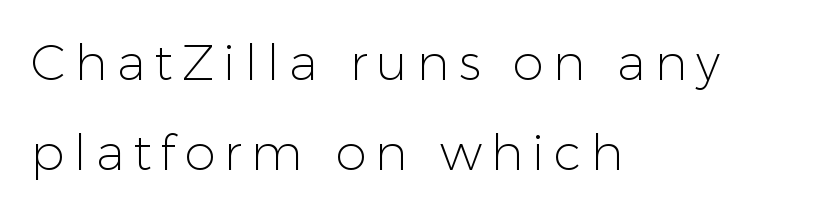
Underline: absent. Compared with a centered layout, this one pins lines to the left instead. Weight: not bold — regular or lighter. Posture: straight, roman, zero tilt. These lines are rendered in a variable-pitch font. Stroke terminals: plain, sans-serif.
